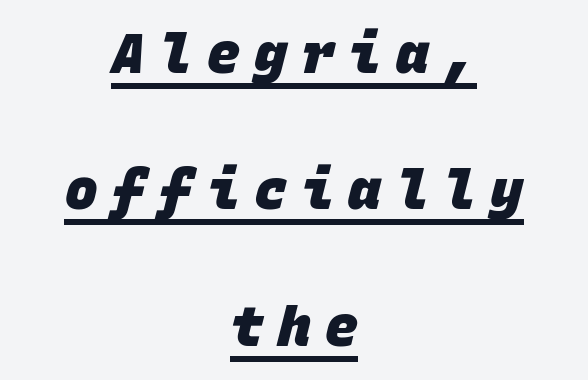
The image shows 55 px heavy sans-serif type, monospaced; set centered, loose line spacing (2.48x), unusually wide letter spacing (+0.26 em), underlined; low stroke contrast and a large x-height.
